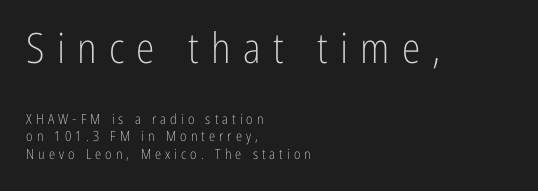
The specimen reads as upright at a glance. Loose tracking; the words dissolve into strings of separated letters. This layout puts the oversized block above and the modest block below. Spacing verdict: proportional, widths tailored to each character.
